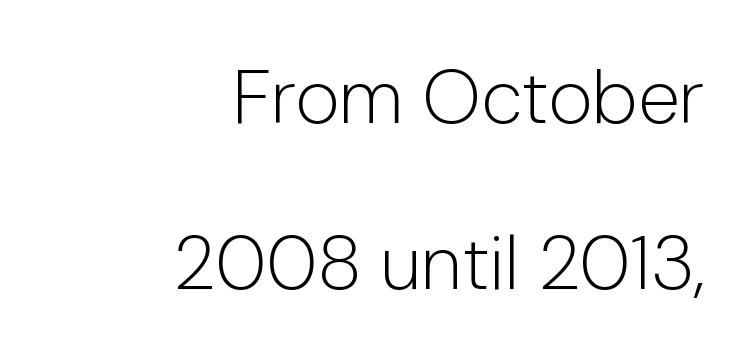
Check where the strokes stop: nothing finishes them off — pure sans. Style check: upright. Compared with typical body copy, the letter spacing here is the same. Here the designer chose a conventional face with non-uniform glyph widths. Honestly, there is no underline to notice here at all. This is not heavy type; no bold has been used.
